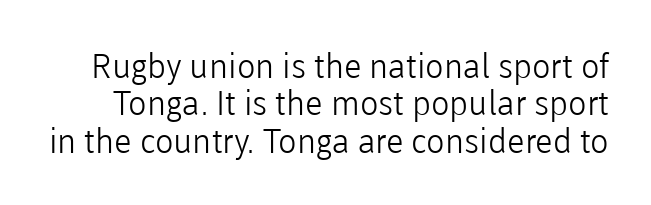
The image shows 34 px light sans-serif type, upright; set tight line spacing (1.1x), normal letter spacing, not underlined; low stroke contrast and a medium x-height.
